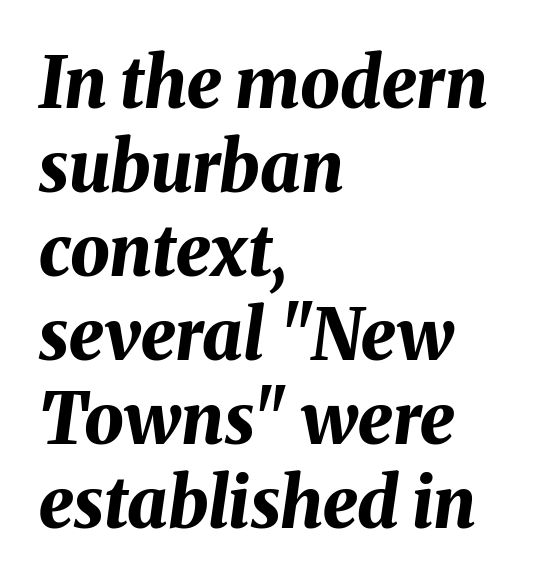
Heavy, bold letterforms. Looks like regular typesetting: each glyph gets only the width it needs. In CSS terms this would be text-align: left. The area under the type is left untouched. The passage shown leans; its letterforms are oblique. The letters sit at their default tracking, neither squeezed nor spread.
